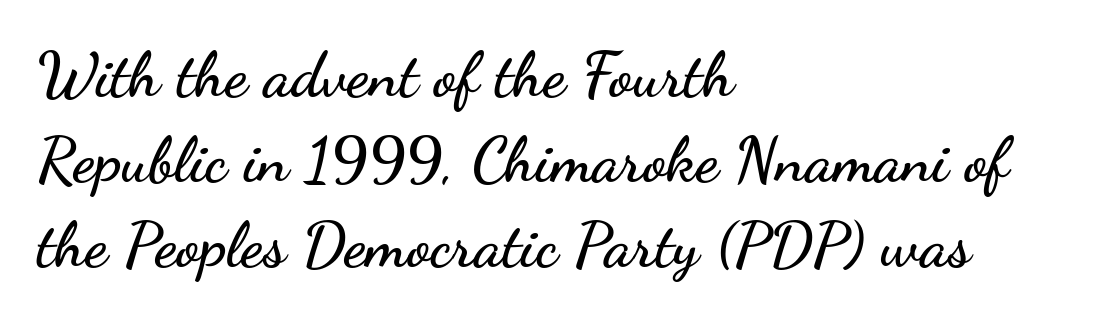
Q: Is the text italic (slanted)? A: Yes.
Q: Is the typeface a serif or a sans-serif typeface? A: Sans-serif.
Q: Is the text underlined? A: No.
Q: How is the paragraph aligned? A: Left-aligned.
Q: Is the spacing between letters normal or unusually wide? A: Normal.
Q: Is the spacing between lines tight, normal or loose? A: Normal.
Q: Width (condensed, normal, or wide)? A: Wide.
Q: Stroke contrast? A: Low.
Q: x-height? A: Small.
Q: Monospaced? A: No.
